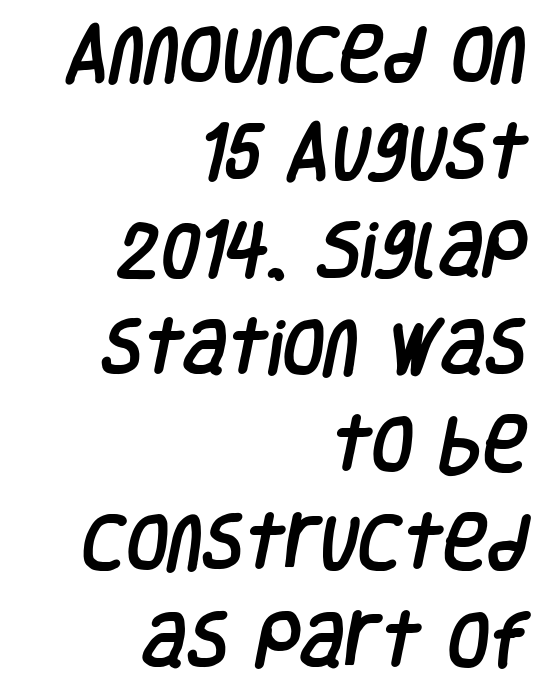
{"serif": "no", "width": "condensed", "stroke_contrast": "low", "x_height": "large", "monospaced": "no", "underline": "no", "align": "right", "line_spacing": "normal", "line_spacing_ratio": 1.6, "letter_spacing": "normal", "letter_spacing_em": 0.0, "glyph_px": 61}
